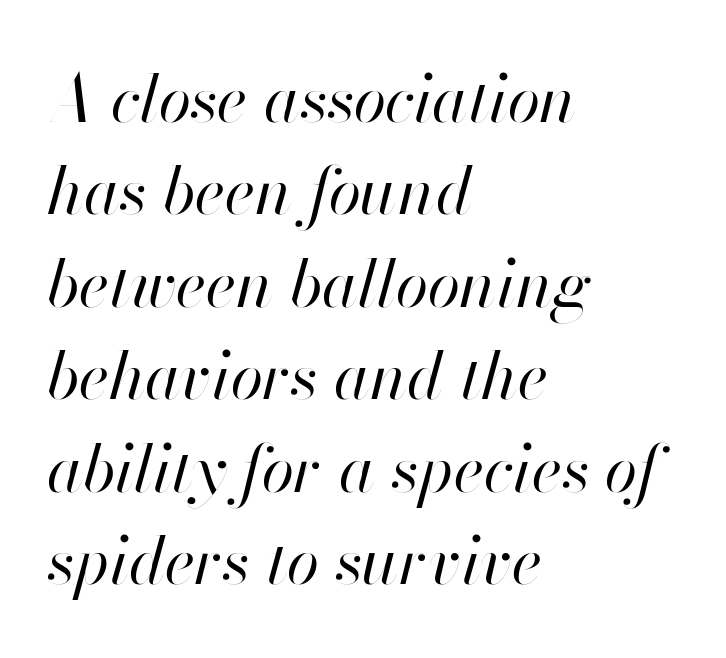
The image shows 66 px regular-weight type, italic (leaning right); set left-aligned, normal line spacing (1.4x), normal letter spacing, not underlined; high stroke contrast and a small x-height.
